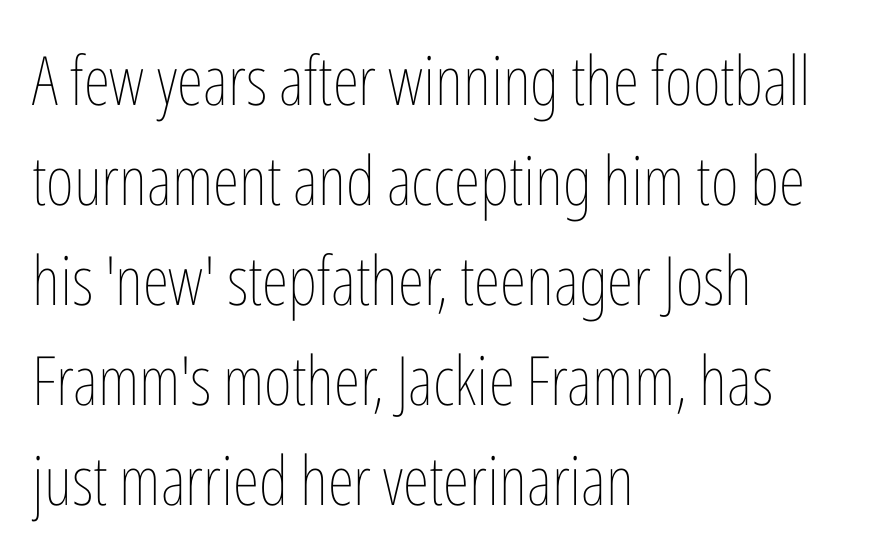
The image shows 68 px thin, condensed type, upright; set left-aligned, normal line spacing (1.47x), normal letter spacing, not underlined; low stroke contrast and a medium x-height.
